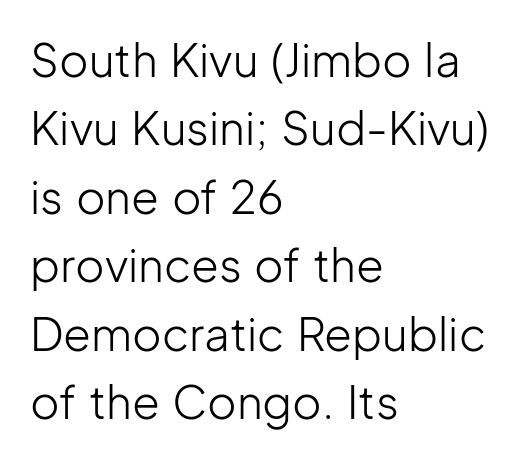
Q: Is the text bold? A: No.
Q: Is the text italic (slanted)? A: No, it is upright.
Q: Is the typeface a serif or a sans-serif typeface? A: Sans-serif.
Q: Is the text underlined? A: No.
Q: How is the paragraph aligned? A: Left-aligned.
Q: Is the spacing between letters normal or unusually wide? A: Normal.
Q: Is the spacing between lines tight, normal or loose? A: Normal.
Q: Width (condensed, normal, or wide)? A: Normal.
Q: Stroke contrast? A: Low.
Q: x-height? A: Medium.
Q: Monospaced? A: No.
